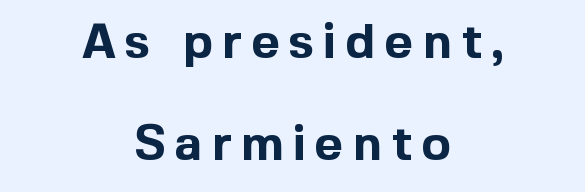
{"serif": "no", "italic": "no", "bold": "yes", "weight": "bold", "width": "normal", "x_height": "medium", "monospaced": "no", "underline": "no", "align": "center", "line_spacing": "loose", "line_spacing_ratio": 2.09, "glyph_px": 49}
